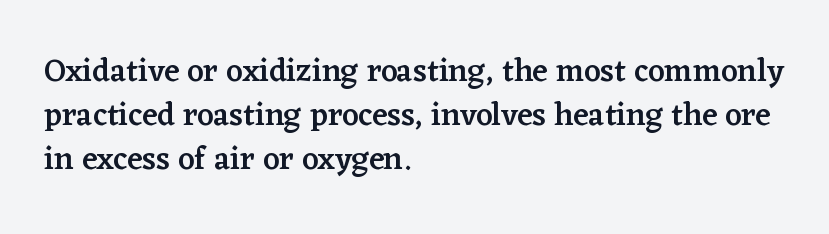
{"serif": "yes", "italic": "no", "bold": "semi", "weight": "semibold", "width": "normal", "stroke_contrast": "low", "x_height": "medium", "monospaced": "no", "underline": "no", "align": "left", "line_spacing": "normal", "line_spacing_ratio": 1.37, "letter_spacing": "normal", "letter_spacing_em": 0.0, "glyph_px": 32}
